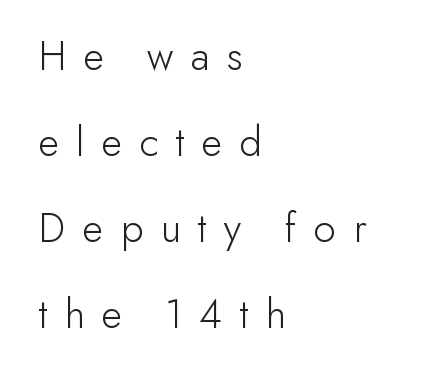
{"serif": "no", "italic": "no", "bold": "no", "weight": "light", "width": "normal", "stroke_contrast": "low", "x_height": "small", "monospaced": "no", "underline": "no", "align": "left", "line_spacing": "loose", "line_spacing_ratio": 2.0, "letter_spacing": "wide", "letter_spacing_em": 0.4, "glyph_px": 43}
